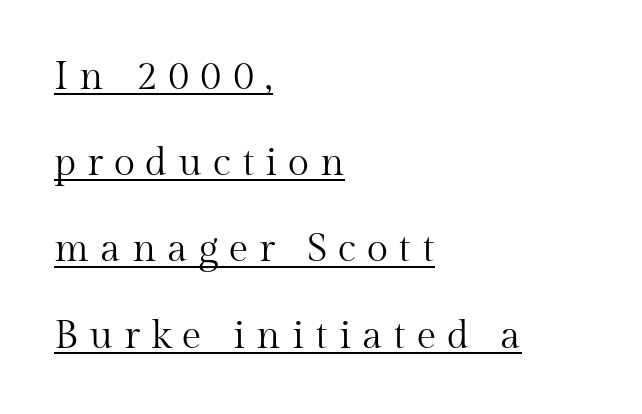
Q: Is the text bold? A: No.
Q: Is the text italic (slanted)? A: No, it is upright.
Q: Is the typeface a serif or a sans-serif typeface? A: Serif.
Q: Is the text underlined? A: Yes.
Q: How is the paragraph aligned? A: Left-aligned.
Q: Is the spacing between letters normal or unusually wide? A: Unusually wide.
Q: Is the spacing between lines tight, normal or loose? A: Loose.
Q: Width (condensed, normal, or wide)? A: Normal.
Q: Stroke contrast? A: Medium.
Q: x-height? A: Medium.
Q: Monospaced? A: No.
